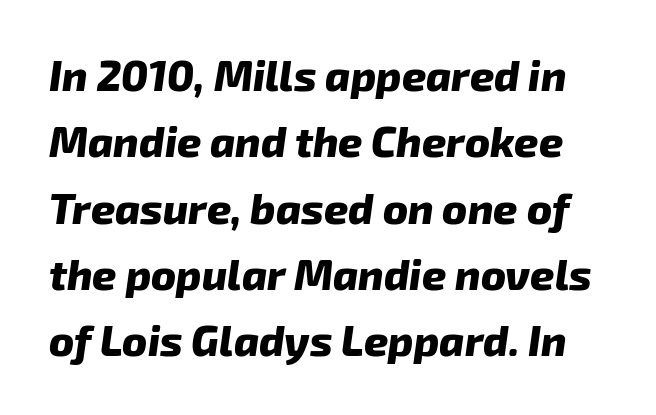
The image shows 42 px heavy type, italic (leaning right); set normal line spacing (1.58x), normal letter spacing, not underlined; low stroke contrast and a medium x-height.
